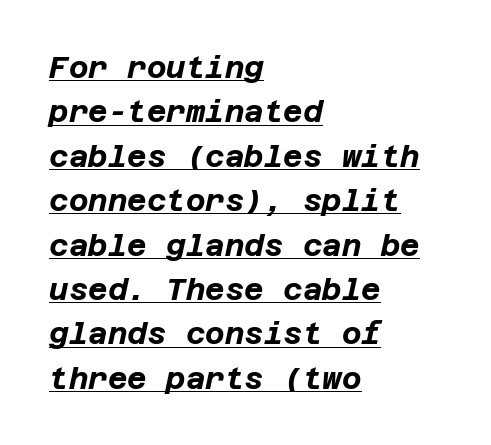
A student would call this left alignment; a typographer would say flush left, rag right. Underline: present. The face used here is rendered with its standard letterfit. Normally led — the rows are evenly, conventionally spaced. These lines were composed using italics.
